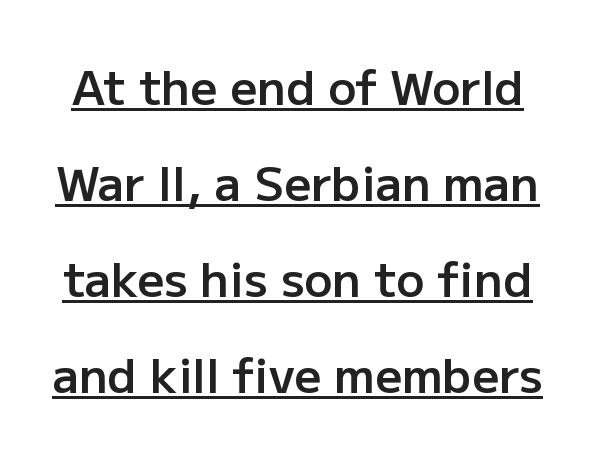
{"serif": "no", "italic": "no", "bold": "semi", "weight": "semibold", "width": "normal", "stroke_contrast": "low", "x_height": "medium", "monospaced": "no", "underline": "yes", "line_spacing": "loose", "line_spacing_ratio": 2.04, "letter_spacing": "normal", "letter_spacing_em": 0.0, "glyph_px": 47}
